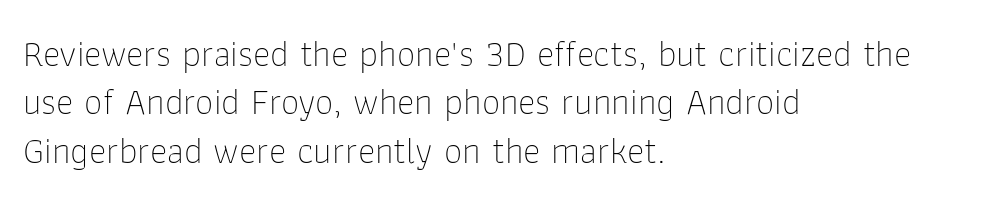
The image shows 37 px thin sans-serif type, upright; set left-aligned, normal line spacing (1.31x), normal letter spacing, not underlined; low stroke contrast and a medium x-height.
